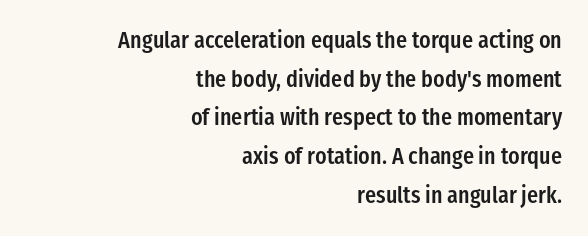
The image shows 23 px text type, upright; set right-aligned, normal line spacing (1.68x), normal letter spacing, not underlined.
